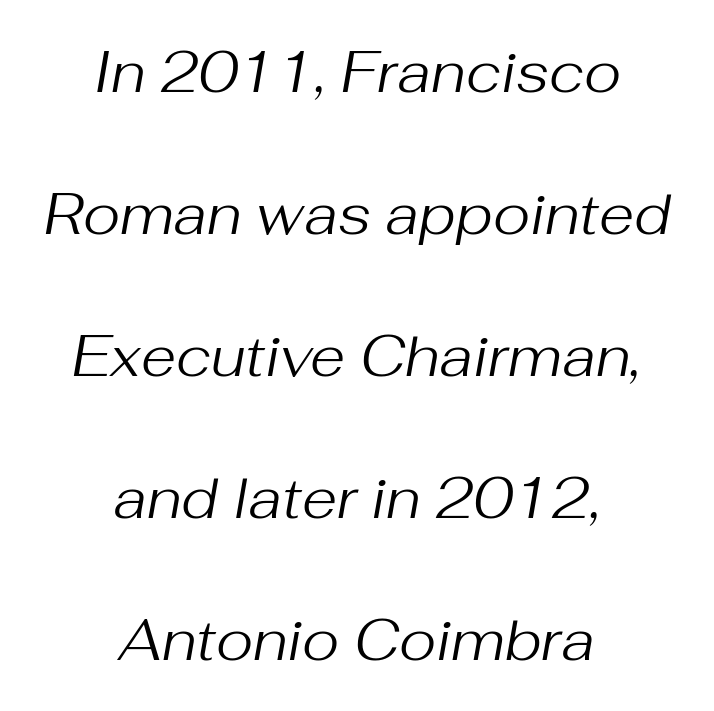
The image shows 57 px regular-weight type, italic (leaning right); set centered, loose line spacing (2.49x), normal letter spacing, not underlined; medium stroke contrast and a medium x-height.
